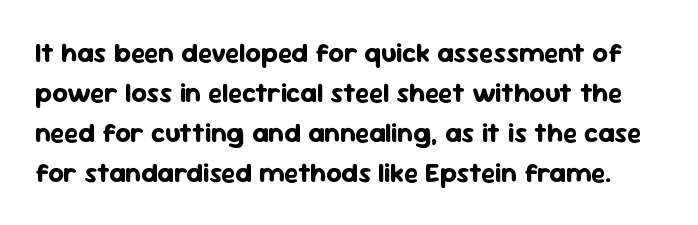
The image shows 27 px bold type, upright; set normal line spacing (1.48x), normal letter spacing, not underlined.
